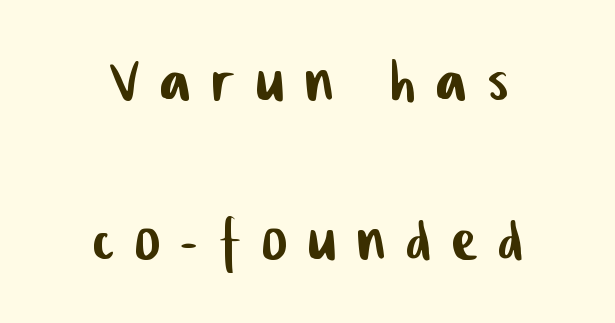
{"serif": "no", "width": "condensed", "stroke_contrast": "low", "x_height": "medium", "monospaced": "no", "underline": "no", "align": "center", "line_spacing": "loose", "line_spacing_ratio": 2.12, "letter_spacing": "wide", "letter_spacing_em": 0.29, "glyph_px": 75}
